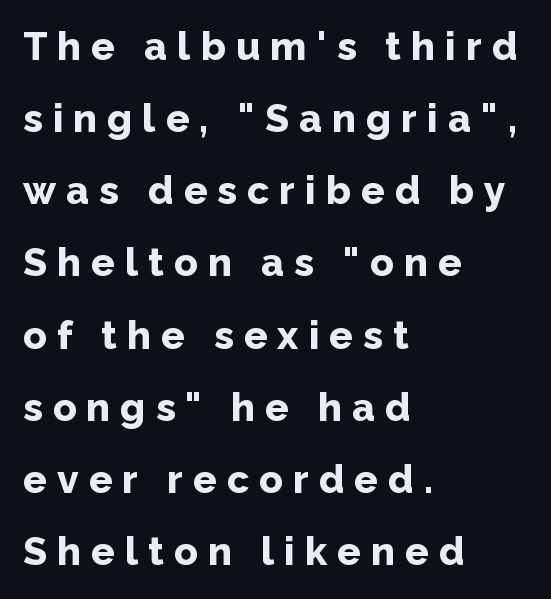
{"serif": "no", "italic": "no", "bold": "yes", "weight": "bold", "width": "normal", "stroke_contrast": "low", "x_height": "medium", "monospaced": "no", "underline": "no", "align": "left", "line_spacing_ratio": 1.85, "letter_spacing": "wide", "letter_spacing_em": 0.26, "glyph_px": 39}
